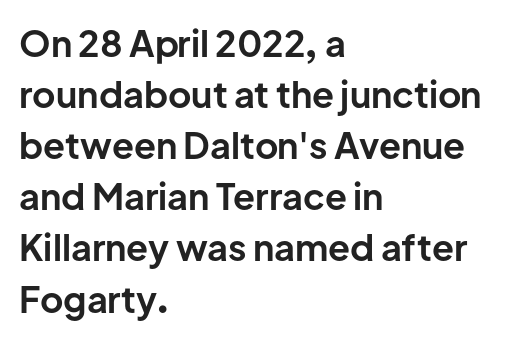
The type family on display is of the sans-serif kind. The rows are spaced the way most documents space them. Check under the words: just untouched page. Caption: multi-line text, flush left, ragged right. These lines are rendered in a variable-pitch font. In terms of posture, this sample is upright.
